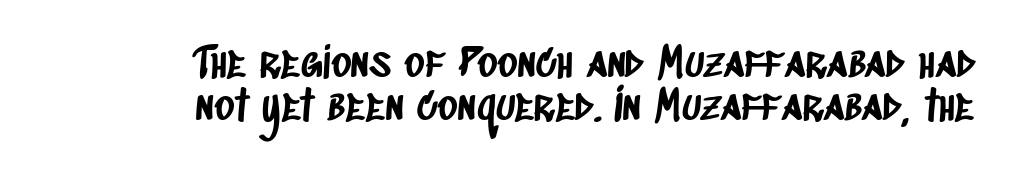
{"serif": "no", "width": "condensed", "stroke_contrast": "low", "x_height": "large", "monospaced": "no", "underline": "no", "align": "right", "line_spacing": "tight", "line_spacing_ratio": 0.99, "letter_spacing": "normal", "letter_spacing_em": 0.0, "glyph_px": 43}
